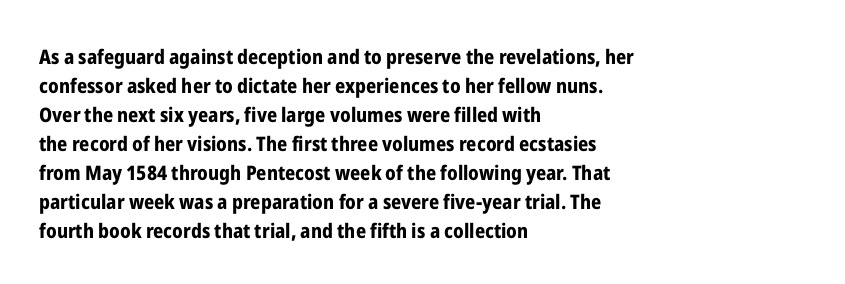
The image shows 20 px bold type, upright; set left-aligned, normal line spacing (1.45x), normal letter spacing, not underlined.
